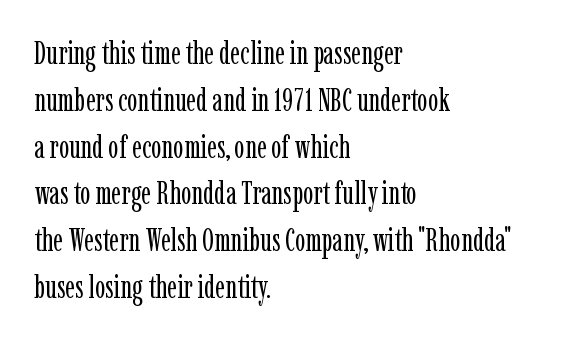
The image shows 31 px regular-weight, condensed serif type, upright; set left-aligned, normal line spacing (1.51x), normal letter spacing, not underlined; low stroke contrast and a medium x-height.
